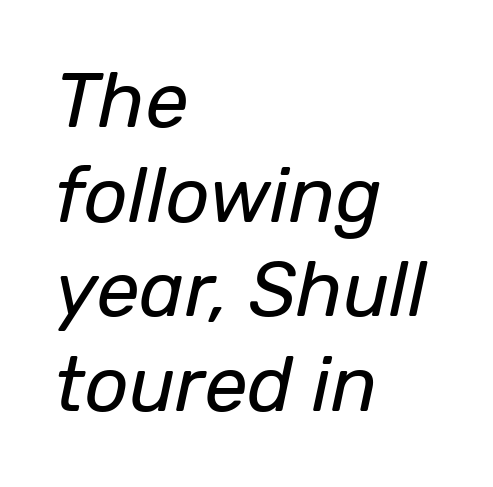
Glance below the letters and you will spot only blank space. This is not heavy type; no bold has been used. Nobody touched the tracking dial on this one. Proportional: the letters do not fall into vertical columns.
